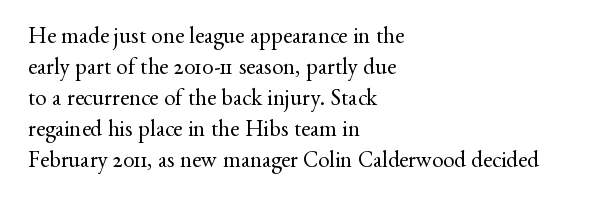
Posture: upright roman. The ragged edge is on the right, which tells us the setting is flush left. Reading down the column, the eye jumps a familiar distance to each next line. The specimen omits any rule beneath the text block's lines. The face looks like a standard text weight, possibly lighter.
